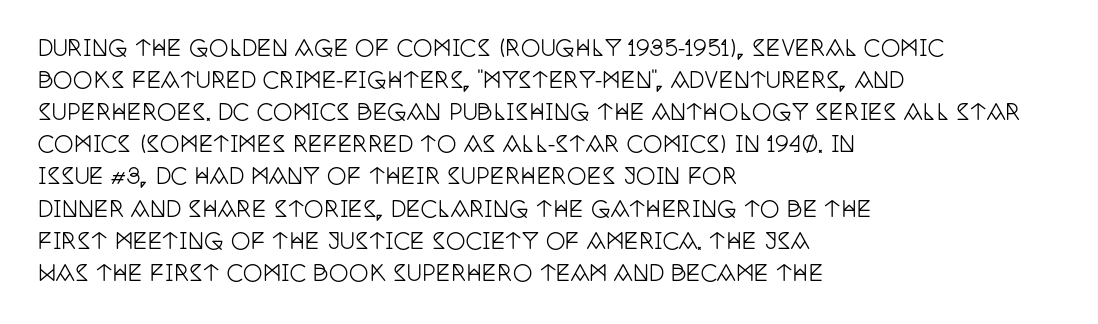
{"italic": "no", "underline": "no", "align": "left", "line_spacing": "normal", "line_spacing_ratio": 1.46, "letter_spacing": "normal", "letter_spacing_em": 0.0, "glyph_px": 22}
